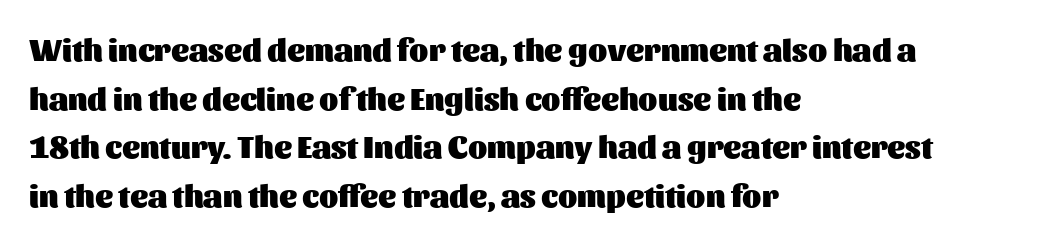
Clear beneath every line of the passage. This is the regular roman posture of the typeface. Think of a printed novel: that variable character pitch is what you see here. Weight check: bold — yes, fully. Nothing unusual about the tracking: characters are spaced as the font intends. You can tell from the bare stems that sans-serif type was used.
